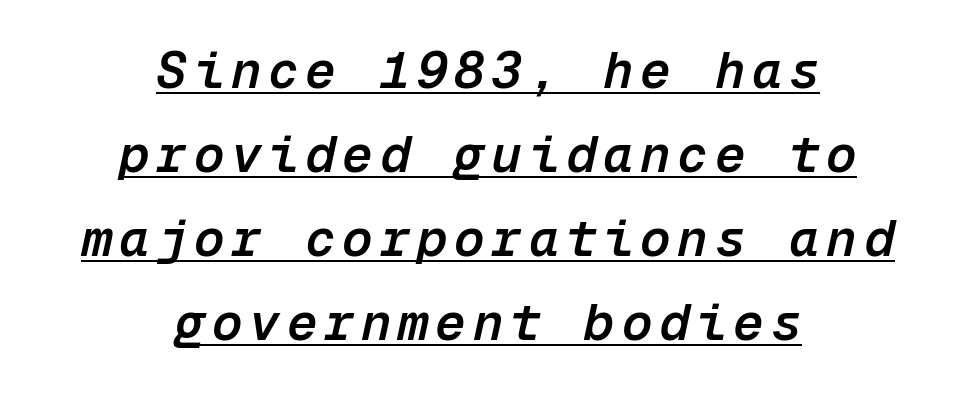
Line spacing here is normal. Quick note: italic. Emphasis is given by a line drawn under the lettering. On the weight axis this lands at semibold, roughly 600. Fixed-width glyphs throughout — classic coding-font behaviour. Horizontally, the lines are justified to the midpoint only.
